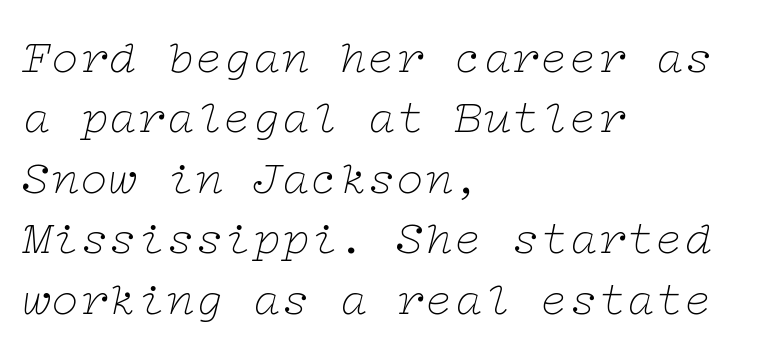
Horizontal bands of white between lines are of average thickness. These lines keep a tight, regular rhythm from letter to letter. An italicized treatment has been applied to the whole sample. The string is rendered with underlining switched off. The glyphs in this specimen are seriffed. Teacher's note: observe the even left margin — that is flush-left alignment.
